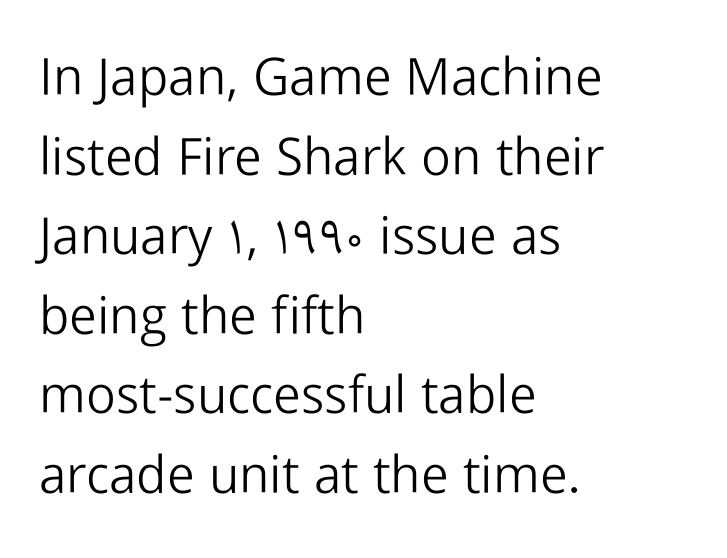
{"serif": "no", "italic": "no", "bold": "no", "weight": "light", "width": "normal", "stroke_contrast": "low", "x_height": "medium", "monospaced": "no", "underline": "no", "align": "left", "line_spacing": "normal", "line_spacing_ratio": 1.53, "letter_spacing": "normal", "letter_spacing_em": 0.0, "glyph_px": 52}
